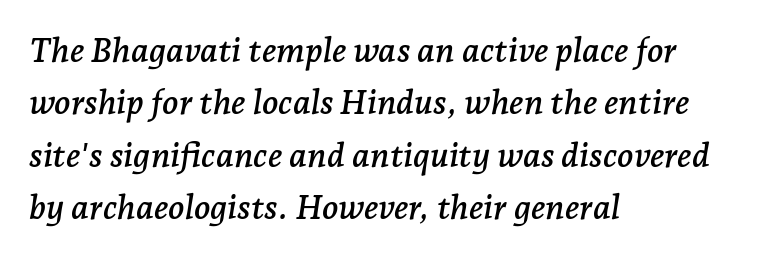
The face used here is proportionally spaced, like ordinary book or web type. Leading matches the norm, producing a regular column. Descenders are the only things crossing below the line. Nothing unusual about the tracking: characters are spaced as the font intends.
